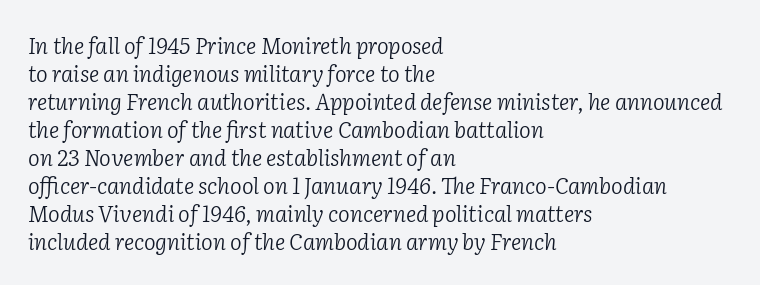
The rendering anchors every line to the left-hand side. Slant detected: the letters are inclined. Check the space under the baseline: it is left empty. Here the glyphs are tracked normally, forming tight word shapes. Ink coverage per letter is moderate at most. The line-height multiplier appears to be the usual default.
